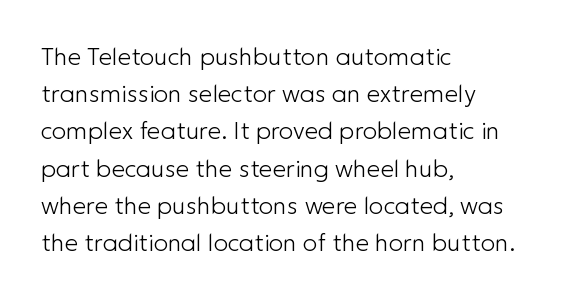
Ordinary non-slanted type is in use. This sample uses plain, unmodified letter spacing. Has an underline been added? It has not. The designer left line spacing at the default. The cut favours lightness, reaching ordinary text weight at its darkest. Layout note: lines flush left.
